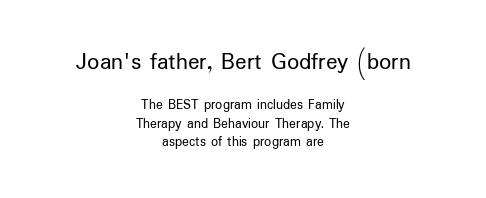
The type is set solid horizontally, with unmodified tracking. The letters in the upper block stand taller than those in the block below. Typeset on center — no edge is straight. Honestly, there is no underline to notice here at all. The font sits on the lighter half of the weight spectrum, regular included.
